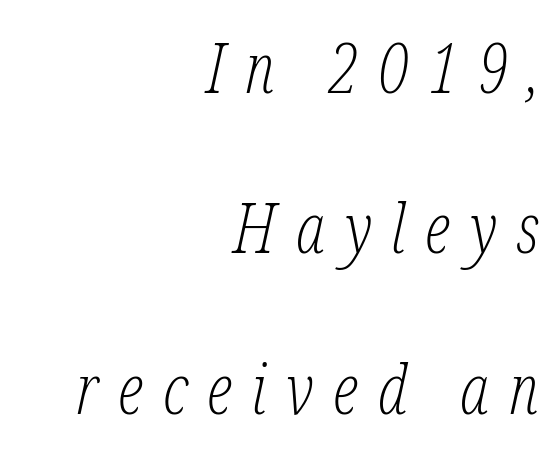
A light-to-regular cut is what we see here. Loose tracking; the words dissolve into strings of separated letters. The lines are spread far apart with generous leading. In terms of letterform style, serifs are clearly present. No word sits above an underline. An italicized treatment has been applied to the whole sample.
